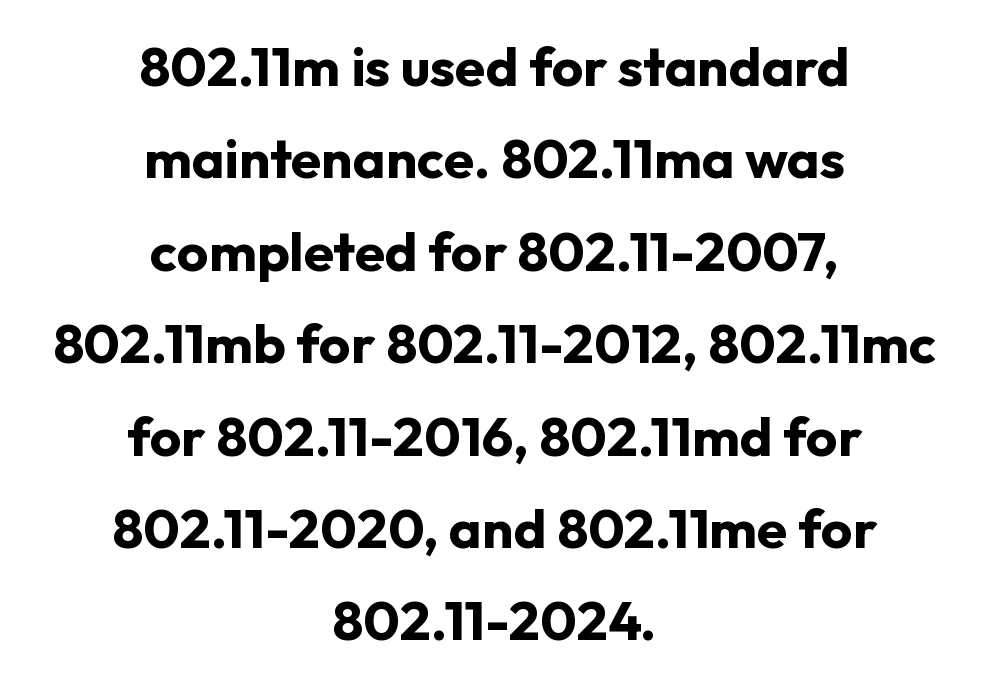
This is heavy type, rendered in bold. A student would call this center alignment; a typographer would say set centered. The face used here is rendered with its standard letterfit. What kind of face is this? One without serifs — a sans. Unmarked baselines from the first word to the last. It's the straight-up-and-down kind of type.
